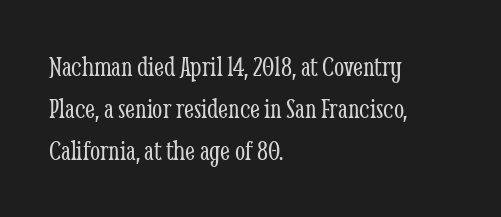
{"serif": "yes", "italic": "no", "bold": "no", "weight": "light", "width": "condensed", "stroke_contrast": "low", "x_height": "medium", "monospaced": "no", "underline": "no", "align": "left", "line_spacing": "normal", "line_spacing_ratio": 1.45, "letter_spacing": "normal", "letter_spacing_em": 0.0, "glyph_px": 29}
